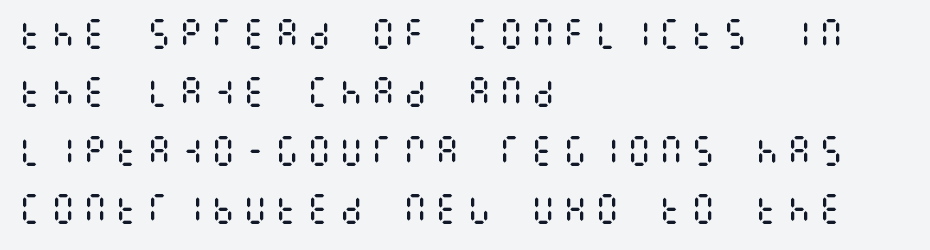
The image shows 33 px regular-weight, condensed type, upright; set left-aligned, line spacing 1.77x, not underlined; medium stroke contrast and a large x-height.
